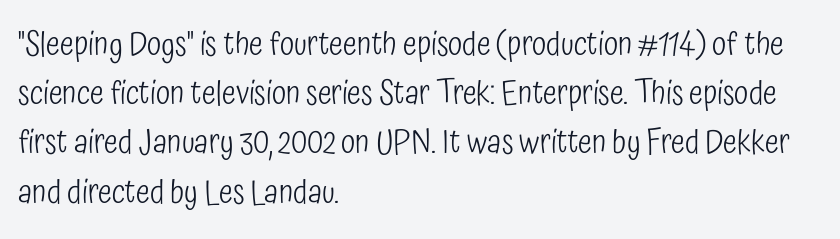
{"serif": "no", "italic": "no", "bold": "no", "weight": "light", "width": "condensed", "stroke_contrast": "low", "x_height": "medium", "monospaced": "no", "underline": "no", "align": "left", "line_spacing": "normal", "line_spacing_ratio": 1.49, "letter_spacing": "normal", "letter_spacing_em": 0.0, "glyph_px": 33}
